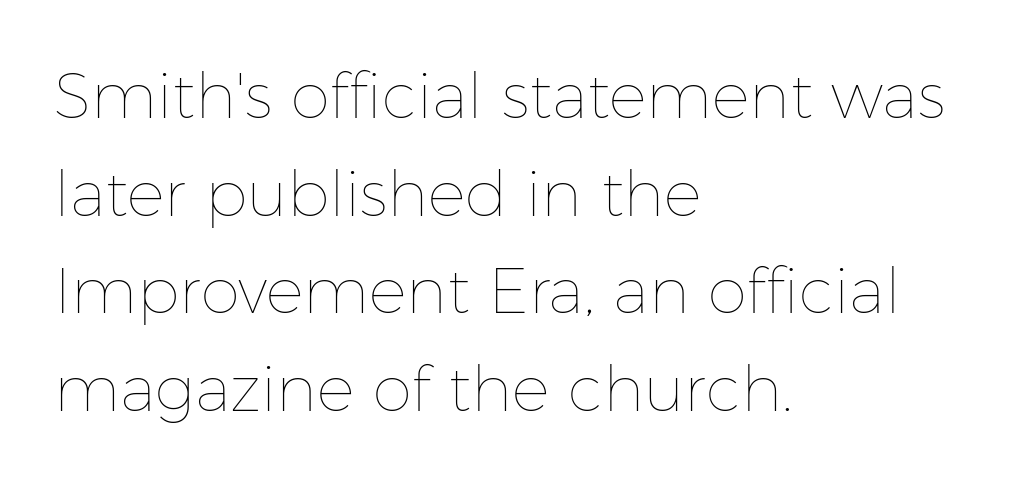
{"italic": "no", "bold": "no", "weight": "thin", "width": "normal", "stroke_contrast": "low", "x_height": "medium", "monospaced": "no", "underline": "no", "align": "left", "line_spacing": "normal", "line_spacing_ratio": 1.55, "letter_spacing": "normal", "letter_spacing_em": 0.0, "glyph_px": 63}
